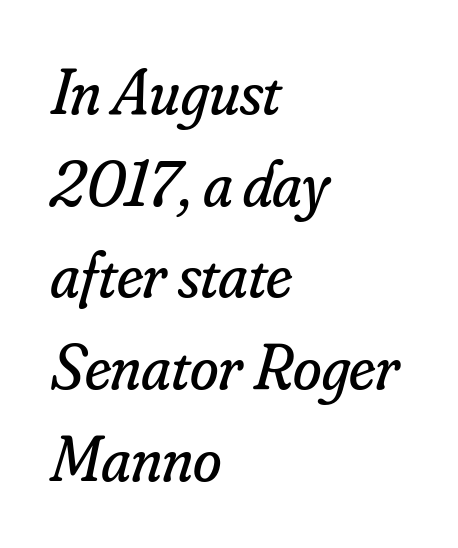
The image shows 65 px regular-weight serif type, italic (leaning right); set left-aligned, normal line spacing (1.41x), normal letter spacing, not underlined; low stroke contrast and a small x-height.
